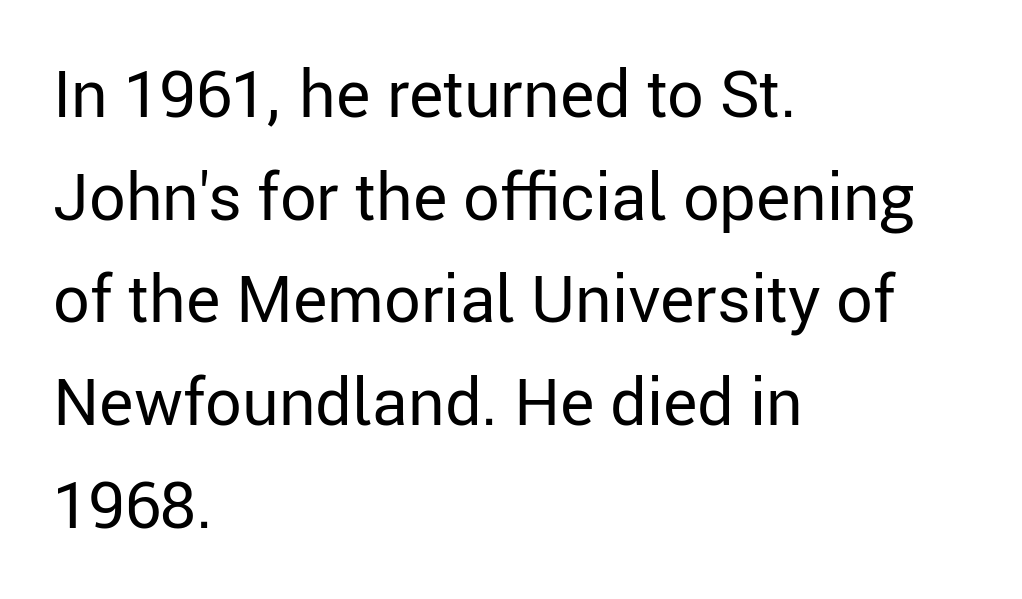
Descenders are the only things crossing below the line. A typesetter would call this proportional, since set widths differ per character. The typesetter chose a ragged-right arrangement here. To sum up the face: it is a sans, with no serifs.
